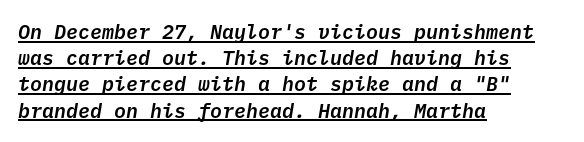
The image shows 20 px text type, italic (leaning right); set left-aligned, normal line spacing (1.31x), normal letter spacing, underlined.
